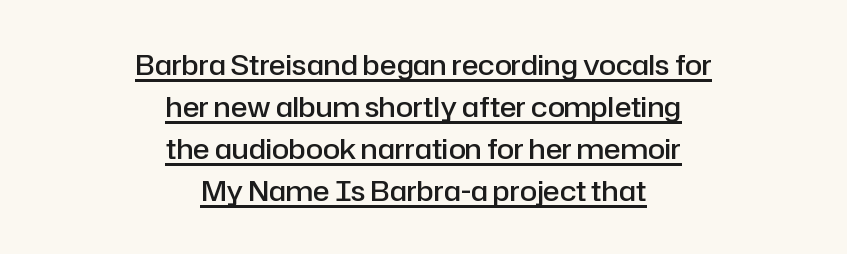
{"serif": "no", "italic": "no", "bold": "semi", "weight": "semibold", "width": "normal", "stroke_contrast": "low", "x_height": "medium", "monospaced": "no", "underline": "yes", "align": "center", "line_spacing": "normal", "line_spacing_ratio": 1.5, "letter_spacing": "normal", "letter_spacing_em": 0.0, "glyph_px": 28}
